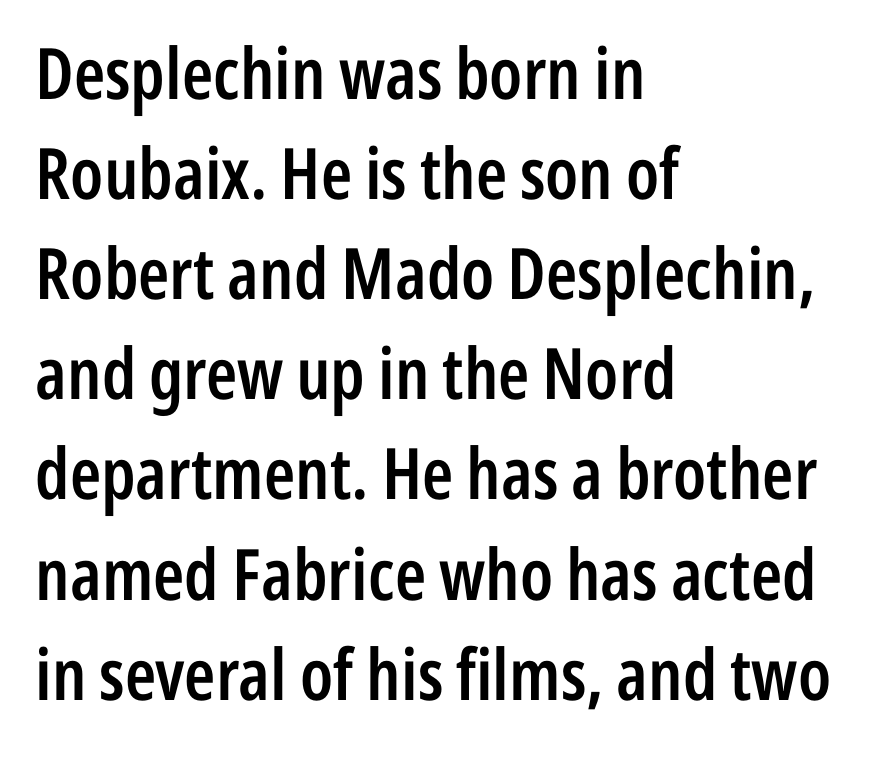
The image shows 71 px semibold, condensed sans-serif type, upright; set left-aligned, normal line spacing (1.41x), normal letter spacing, not underlined; low stroke contrast and a medium x-height.
